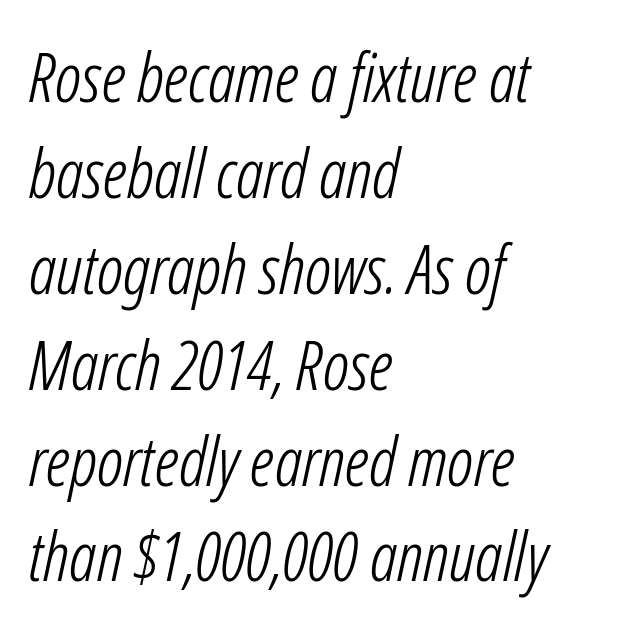
Alignment: flush left. Quick note: italic. You could not count columns in this text — the font is proportionally spaced. A typesetter would call this leading conventional body-copy spacing.
